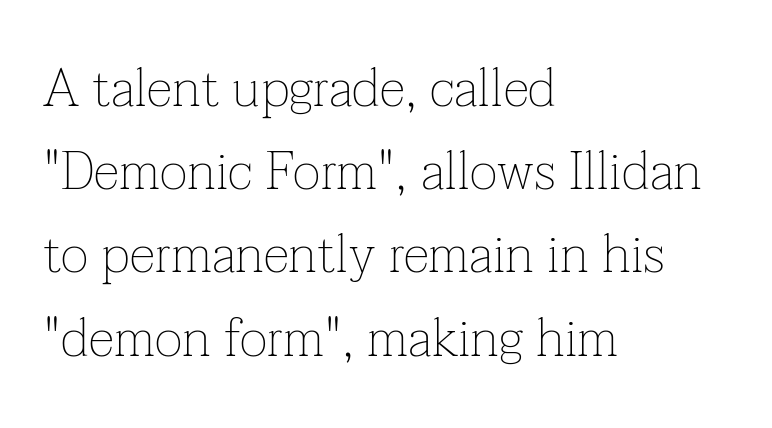
Students, note that the glyphs here touch the page at normal intervals. Line spacing here is normal. Regarding serifs, this sample has them. Quick note: not italic, upright. Anything drawn beneath the words? Only blank space. Where is the straight margin? On the left.
